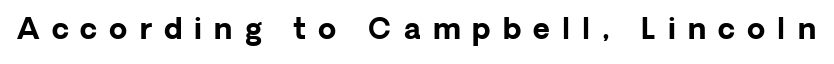
Q: Is the text bold? A: Yes.
Q: Is the text italic (slanted)? A: No, it is upright.
Q: Is the typeface a serif or a sans-serif typeface? A: Sans-serif.
Q: Is the text underlined? A: No.
Q: Is the spacing between letters normal or unusually wide? A: Unusually wide.
Q: Width (condensed, normal, or wide)? A: Normal.
Q: Stroke contrast? A: Low.
Q: x-height? A: Medium.
Q: Monospaced? A: No.
